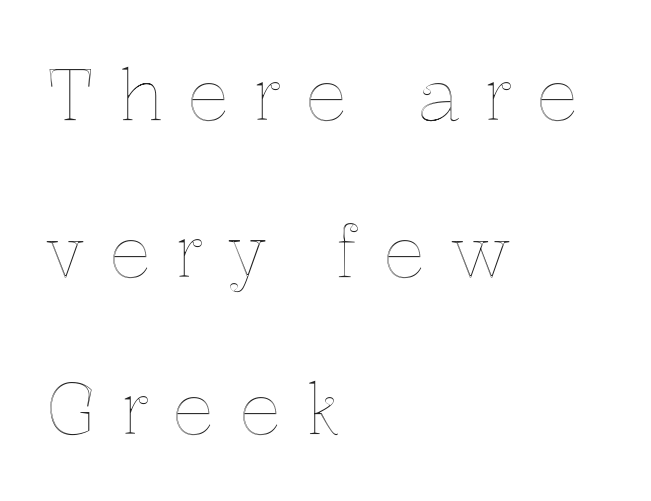
Varying glyph widths throughout — classic text-font behaviour. Regarding leading, the lines here are spaced well apart. What stands out about the letter spacing? Its width — letters are far apart. Letters rest on an invisible, unmarked baseline. Each line starts at the same left margin while the right side varies.
